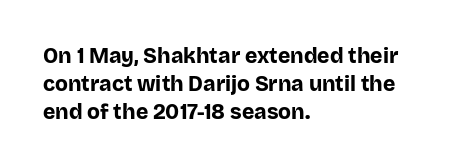
Q: Is the text bold? A: Yes.
Q: Is the text italic (slanted)? A: No, it is upright.
Q: Is the text underlined? A: No.
Q: How is the paragraph aligned? A: Left-aligned.
Q: Is the spacing between letters normal or unusually wide? A: Normal.
Q: Is the spacing between lines tight, normal or loose? A: Normal.
